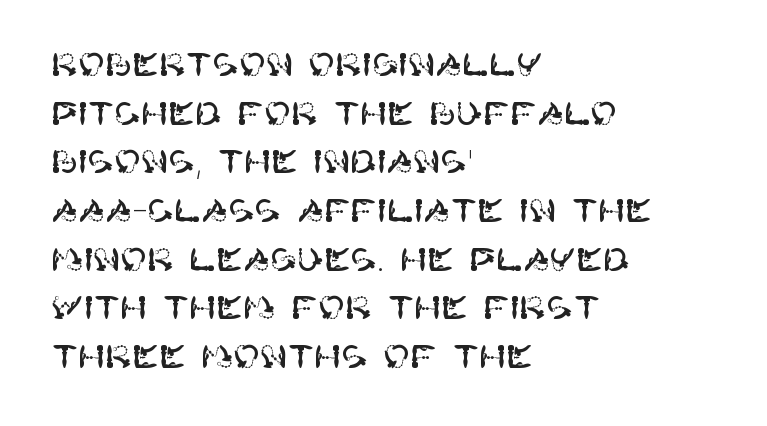
Q: Is the text italic (slanted)? A: No, it is upright.
Q: Is the typeface a serif or a sans-serif typeface? A: Sans-serif.
Q: Is the text underlined? A: No.
Q: How is the paragraph aligned? A: Left-aligned.
Q: Is the spacing between letters normal or unusually wide? A: Normal.
Q: Is the spacing between lines tight, normal or loose? A: Normal.
Q: Width (condensed, normal, or wide)? A: Normal.
Q: Stroke contrast? A: High.
Q: x-height? A: Large.
